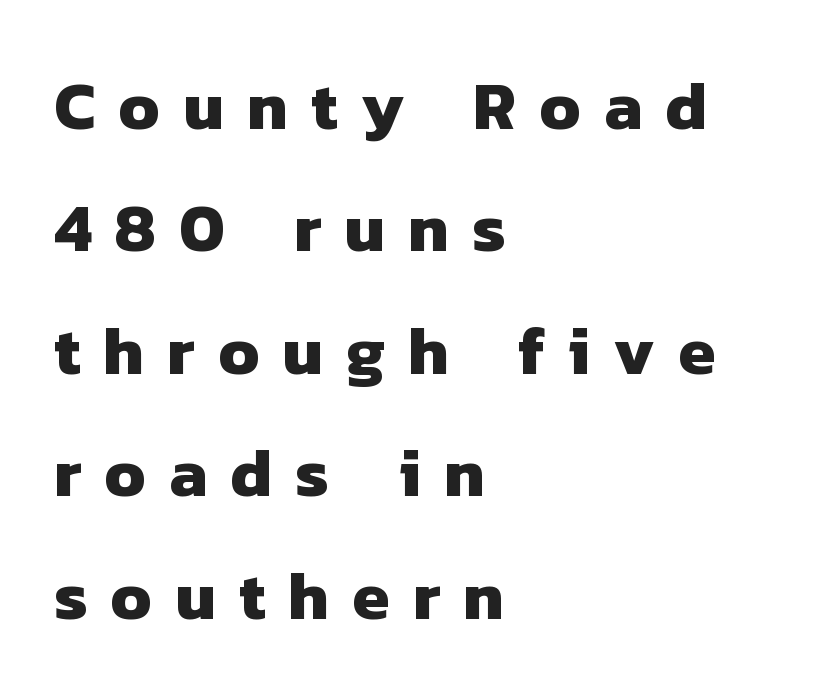
Summary of weight: heavy, a full bold. Visually the block forms a straight wall on the left and a jagged coastline on the right. The gap between lines stays unmarked. Looks like regular typesetting: each glyph gets only the width it needs. Unlike a traditional serif, this face leaves its strokes unadorned.
